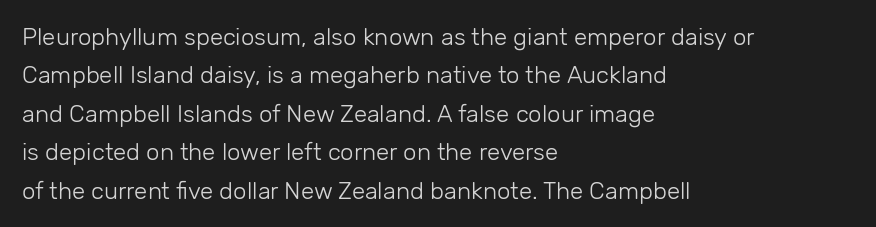
Q: Is the text bold? A: No.
Q: Is the text italic (slanted)? A: No, it is upright.
Q: Is the text underlined? A: No.
Q: How is the paragraph aligned? A: Left-aligned.
Q: Is the spacing between letters normal or unusually wide? A: Normal.
Q: Is the spacing between lines tight, normal or loose? A: Normal.
